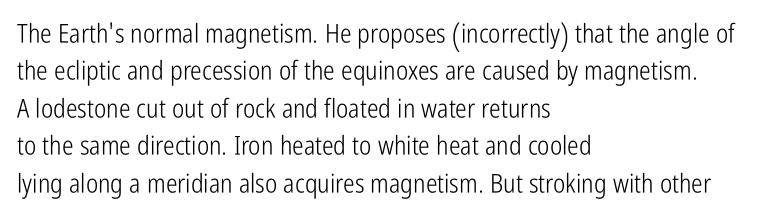
Is the letter spacing exaggerated? No — it looks like the ordinary default. This block has exactly the height ordinary leading produces. This is the regular roman posture of the typeface. Weight: not bold — regular or lighter.
